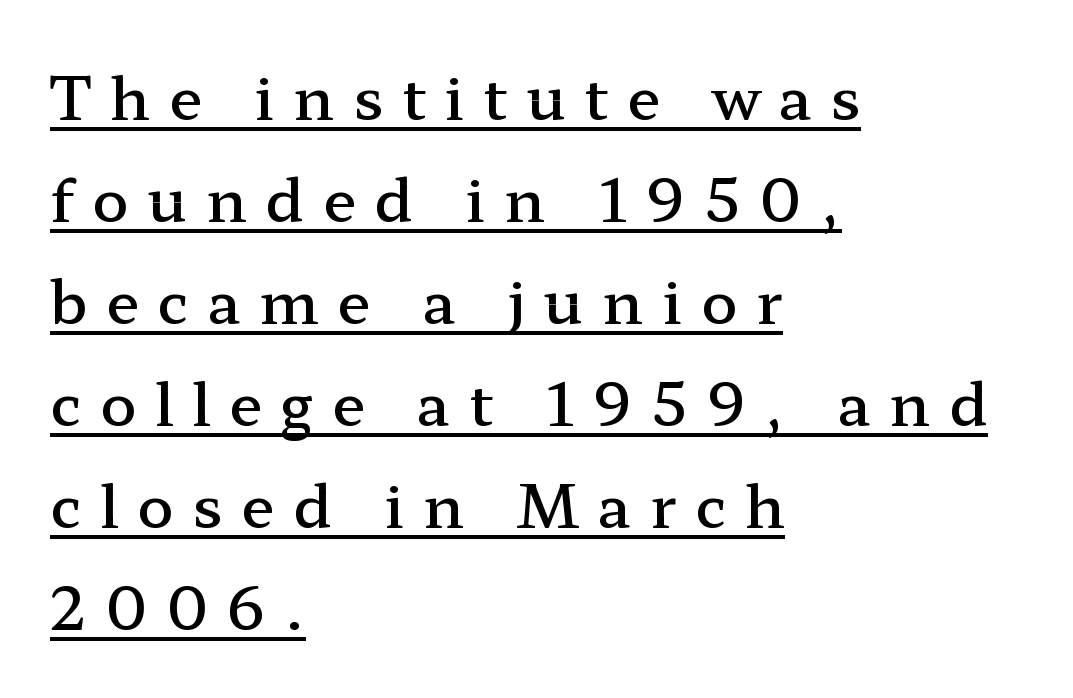
Q: Is the text bold? A: Semi-bold.
Q: Is the text italic (slanted)? A: No, it is upright.
Q: Is the typeface a serif or a sans-serif typeface? A: Serif.
Q: Is the text underlined? A: Yes.
Q: How is the paragraph aligned? A: Left-aligned.
Q: Is the spacing between letters normal or unusually wide? A: Unusually wide.
Q: Is the spacing between lines tight, normal or loose? A: Normal.
Q: Width (condensed, normal, or wide)? A: Wide.
Q: Stroke contrast? A: Low.
Q: x-height? A: Medium.
Q: Monospaced? A: No.
